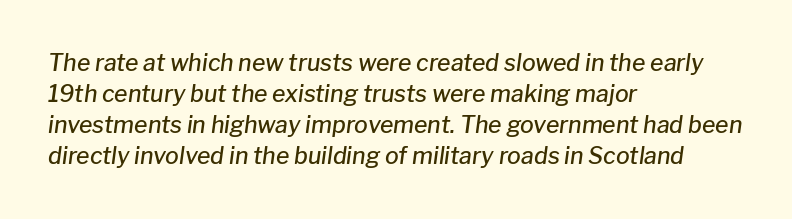
The image shows 23 px text type, italic (leaning right); set left-aligned, normal line spacing (1.35x), normal letter spacing, not underlined.
